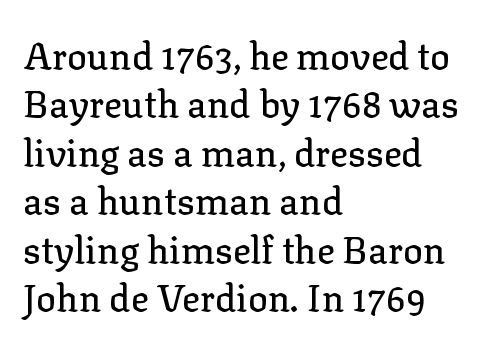
{"serif": "yes", "italic": "no", "width": "normal", "stroke_contrast": "low", "x_height": "medium", "monospaced": "no", "underline": "no", "align": "left", "line_spacing": "normal", "line_spacing_ratio": 1.31, "letter_spacing": "normal", "letter_spacing_em": 0.0, "glyph_px": 37}
